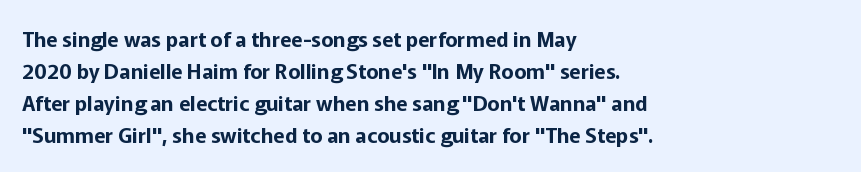
Q: Is the text italic (slanted)? A: No, it is upright.
Q: Is the text underlined? A: No.
Q: How is the paragraph aligned? A: Left-aligned.
Q: Is the spacing between letters normal or unusually wide? A: Normal.
Q: Is the spacing between lines tight, normal or loose? A: Normal.
